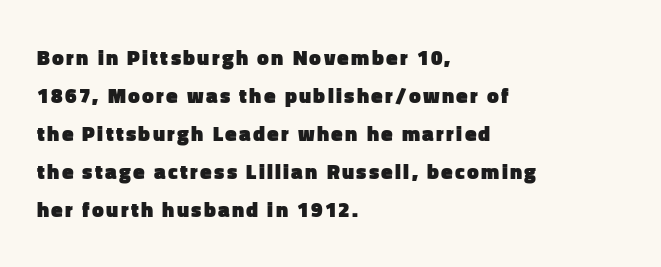
Designer's note — italics off, roman on. Bare-footed words on every line. As a designer I'd log this as weight 700, bold. Does the copy run flush right? No — it runs flush left.
